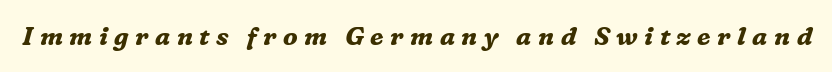
Q: Is the text bold? A: Yes.
Q: Is the text italic (slanted)? A: Yes, it leans right by about 16 degrees.
Q: Is the text underlined? A: No.
Q: Is the spacing between letters normal or unusually wide? A: Unusually wide.
